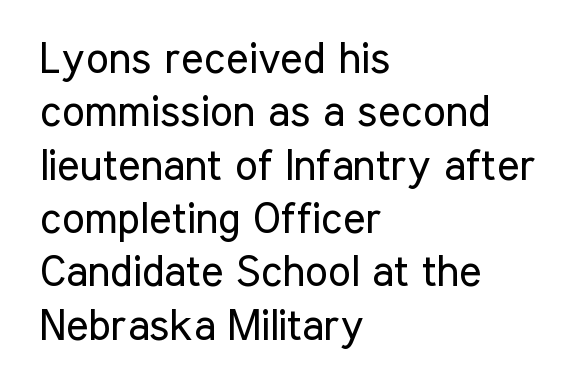
The image shows 43 px regular-weight, condensed sans-serif type, upright; set left-aligned, line spacing 1.24x, normal letter spacing, not underlined; low stroke contrast and a medium x-height.
